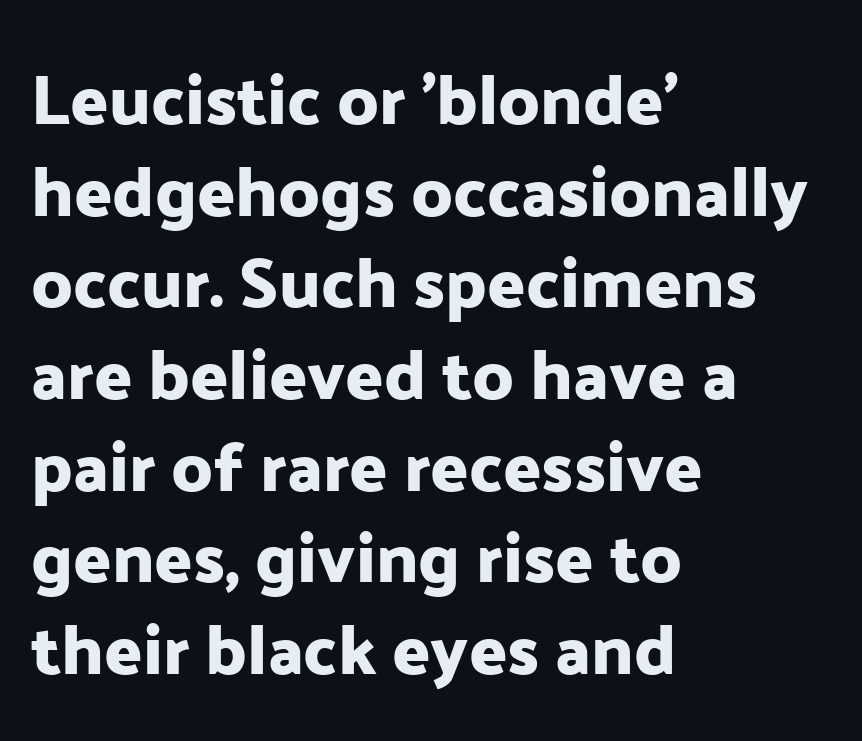
Q: Is the text italic (slanted)? A: No, it is upright.
Q: Is the typeface a serif or a sans-serif typeface? A: Sans-serif.
Q: Is the text underlined? A: No.
Q: How is the paragraph aligned? A: Left-aligned.
Q: Is the spacing between letters normal or unusually wide? A: Normal.
Q: Is the spacing between lines tight, normal or loose? A: Normal.
Q: Width (condensed, normal, or wide)? A: Normal.
Q: Stroke contrast? A: Low.
Q: x-height? A: Medium.
Q: Monospaced? A: No.
